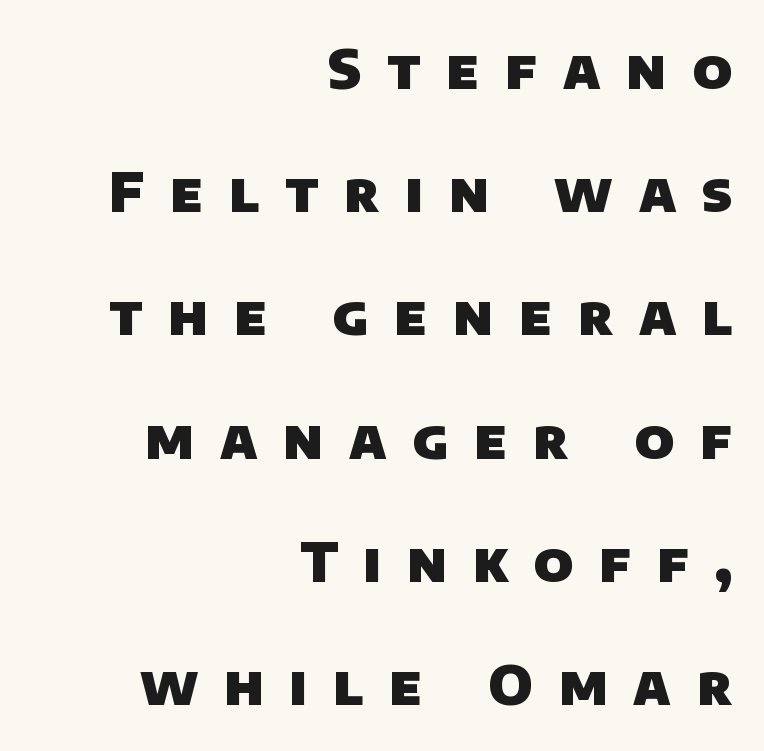
Q: Is the text bold? A: Yes.
Q: Is the typeface a serif or a sans-serif typeface? A: Sans-serif.
Q: Is the text underlined? A: No.
Q: How is the paragraph aligned? A: Right-aligned.
Q: Is the spacing between letters normal or unusually wide? A: Unusually wide.
Q: Is the spacing between lines tight, normal or loose? A: Loose.
Q: Width (condensed, normal, or wide)? A: Normal.
Q: Stroke contrast? A: Low.
Q: x-height? A: Large.
Q: Monospaced? A: No.
